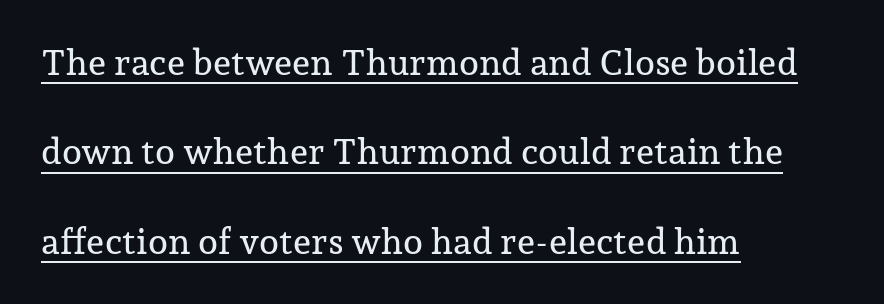
The image shows 36 px serif type, upright; set left-aligned, loose line spacing (2.48x), normal letter spacing, underlined; low stroke contrast and a medium x-height.
